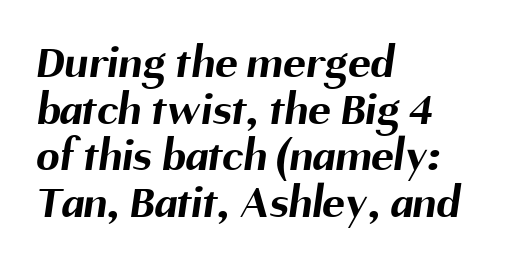
The image shows 47 px bold sans-serif type; set left-aligned, tight line spacing (0.99x), normal letter spacing, not underlined; medium stroke contrast and a medium x-height.
